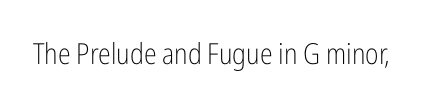
Q: Is the text bold? A: No.
Q: Is the text italic (slanted)? A: No, it is upright.
Q: Is the typeface a serif or a sans-serif typeface? A: Sans-serif.
Q: Is the text underlined? A: No.
Q: Is the spacing between letters normal or unusually wide? A: Normal.
Q: Width (condensed, normal, or wide)? A: Condensed.
Q: Stroke contrast? A: Low.
Q: x-height? A: Medium.
Q: Monospaced? A: No.
